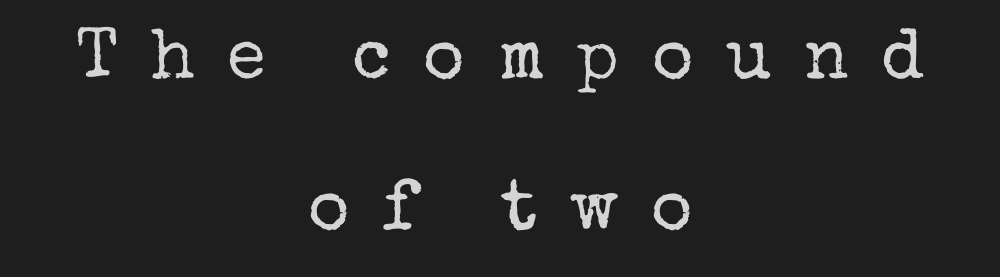
Q: Is the text bold? A: No.
Q: Is the text italic (slanted)? A: No, it is upright.
Q: Is the typeface a serif or a sans-serif typeface? A: Serif.
Q: Is the text underlined? A: No.
Q: How is the paragraph aligned? A: Centered.
Q: Is the spacing between letters normal or unusually wide? A: Unusually wide.
Q: Is the spacing between lines tight, normal or loose? A: Loose.
Q: Width (condensed, normal, or wide)? A: Normal.
Q: Stroke contrast? A: Low.
Q: x-height? A: Medium.
Q: Monospaced? A: No.
